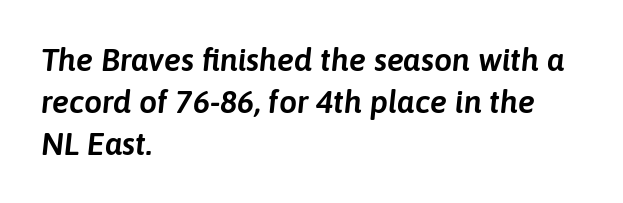
Q: Is the text italic (slanted)? A: Yes, it leans right by about 6 degrees.
Q: Is the text underlined? A: No.
Q: How is the paragraph aligned? A: Left-aligned.
Q: Is the spacing between letters normal or unusually wide? A: Normal.
Q: Is the spacing between lines tight, normal or loose? A: Normal.
Q: Width (condensed, normal, or wide)? A: Normal.
Q: Stroke contrast? A: Low.
Q: x-height? A: Medium.
Q: Monospaced? A: No.
